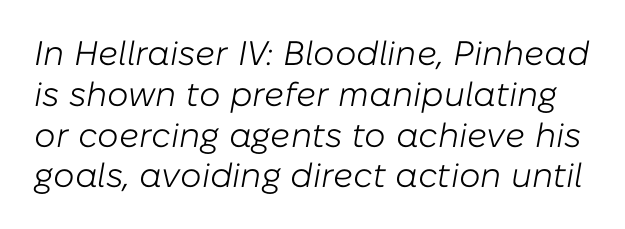
The foot of each line stays bare and open. Yep, that's italic — everything's leaning. Letter spacing: default. Is this a heavy cut? Hardly; it is regular or lighter. The rendering uses natural spacing where letterforms have individual widths.
